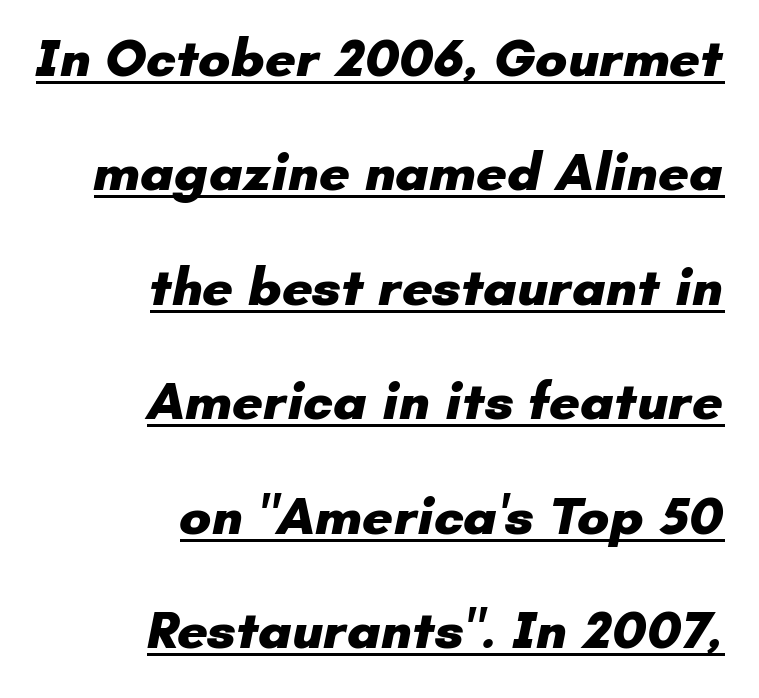
The passage shown is typed in a proportional face where columns would drift. Which margin do the lines hug? The right one — the left edge is uneven. Letter spacing: default. No feet cap the strokes, marking this as sans-serif type. Caption: lettering with a line underneath. What weight is shown? A full bold with thick strokes.
